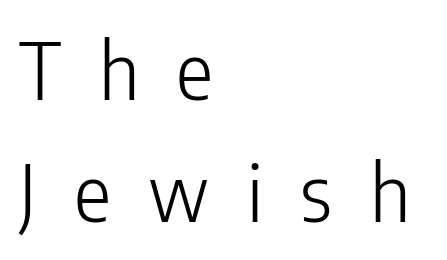
The image shows 78 px light, condensed sans-serif type, upright; set left-aligned, normal line spacing (1.57x), unusually wide letter spacing (+0.48 em), not underlined; low stroke contrast and a medium x-height.
